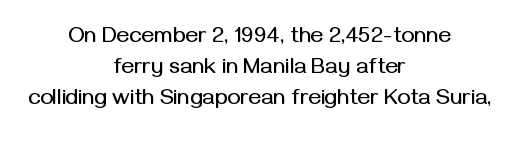
These lines keep a tight, regular rhythm from letter to letter. The space between consecutive lines is moderate. Characters remain perfectly vertical along every line. The passage shown is not underscored anywhere. Typeset on center — no edge is straight.
